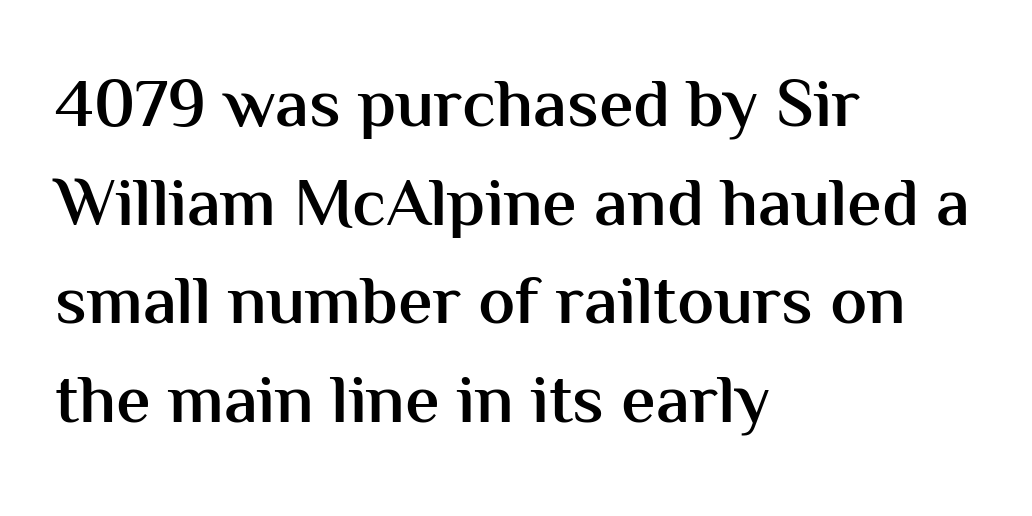
{"serif": "no", "italic": "no", "bold": "semi", "weight": "semibold", "width": "normal", "stroke_contrast": "medium", "x_height": "medium", "monospaced": "no", "underline": "no", "align": "left", "line_spacing": "normal", "line_spacing_ratio": 1.43, "letter_spacing": "normal", "letter_spacing_em": 0.0, "glyph_px": 69}
